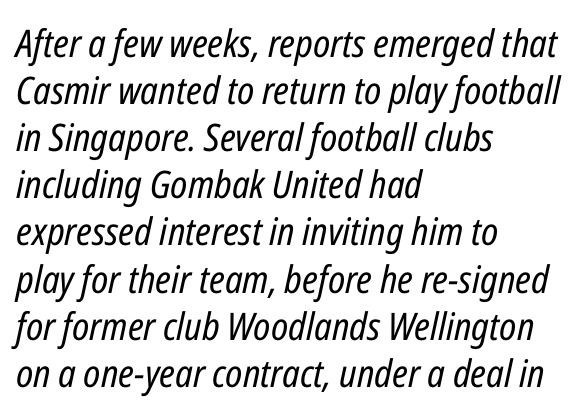
Q: Is the text bold? A: No.
Q: Is the text italic (slanted)? A: Yes, it leans right by about 12 degrees.
Q: Is the text underlined? A: No.
Q: How is the paragraph aligned? A: Left-aligned.
Q: Is the spacing between letters normal or unusually wide? A: Normal.
Q: Width (condensed, normal, or wide)? A: Condensed.
Q: Stroke contrast? A: Low.
Q: x-height? A: Medium.
Q: Monospaced? A: No.
